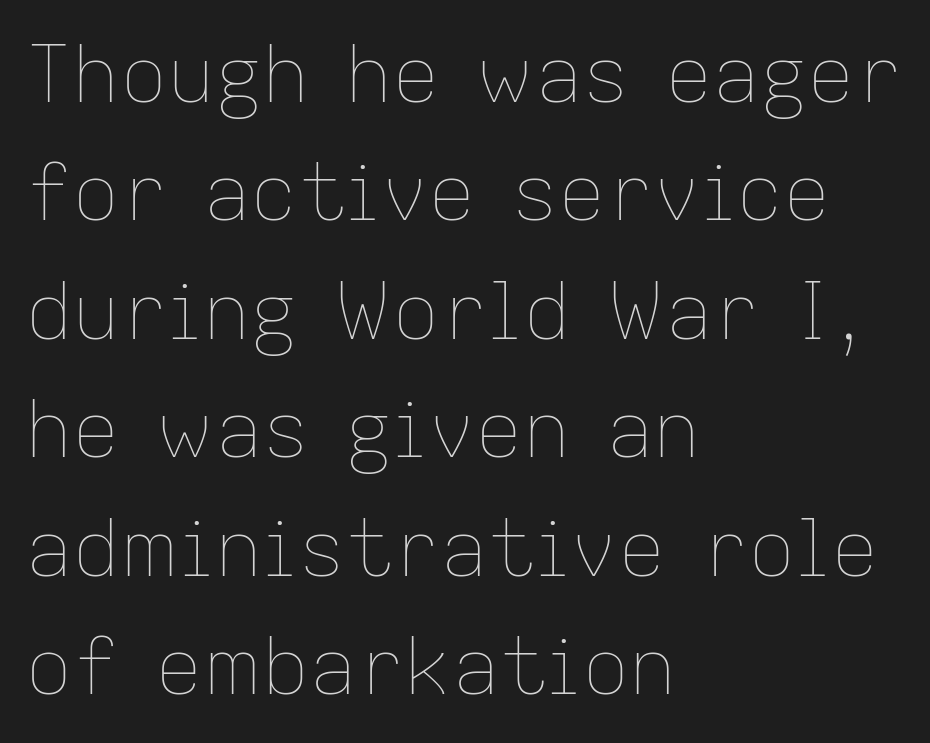
Q: Is the text bold? A: No.
Q: Is the text italic (slanted)? A: No, it is upright.
Q: Is the text underlined? A: No.
Q: How is the paragraph aligned? A: Left-aligned.
Q: Is the spacing between letters normal or unusually wide? A: Normal.
Q: Is the spacing between lines tight, normal or loose? A: Normal.
Q: Width (condensed, normal, or wide)? A: Normal.
Q: Stroke contrast? A: Low.
Q: x-height? A: Medium.
Q: Monospaced? A: No.
